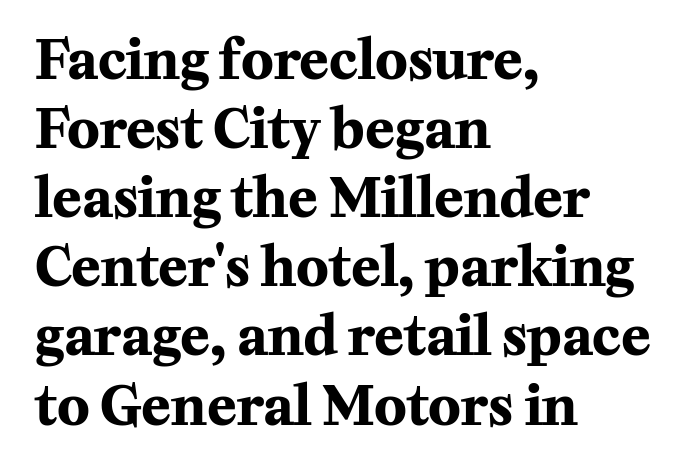
The image shows 54 px bold serif type, upright; set left-aligned, normal line spacing (1.28x), normal letter spacing, not underlined; medium stroke contrast and a medium x-height.
